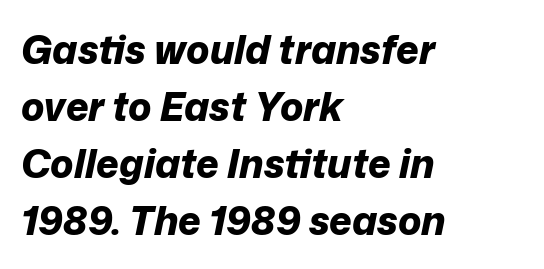
{"italic": "yes", "lean": "right", "slant_degrees": 12, "bold": "yes", "weight": "bold", "width": "normal", "stroke_contrast": "low", "x_height": "medium", "monospaced": "no", "underline": "no", "align": "left", "line_spacing": "normal", "line_spacing_ratio": 1.46, "letter_spacing": "normal", "letter_spacing_em": 0.0, "glyph_px": 39}
